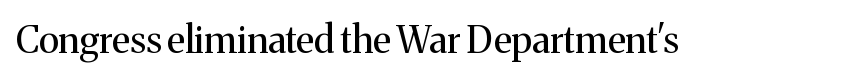
{"serif": "yes", "italic": "no", "bold": "no", "weight": "regular", "width": "normal", "stroke_contrast": "medium", "x_height": "medium", "monospaced": "no", "underline": "no", "letter_spacing": "normal", "letter_spacing_em": 0.0, "glyph_px": 37}
